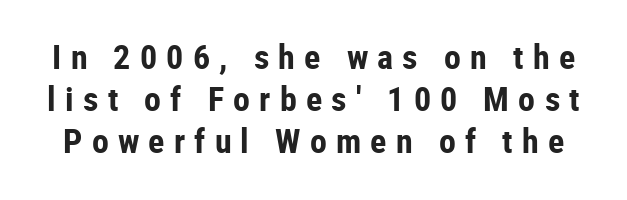
The image shows 34 px bold, condensed sans-serif type, upright; set line spacing 1.24x, unusually wide letter spacing (+0.27 em), not underlined; low stroke contrast and a medium x-height.
